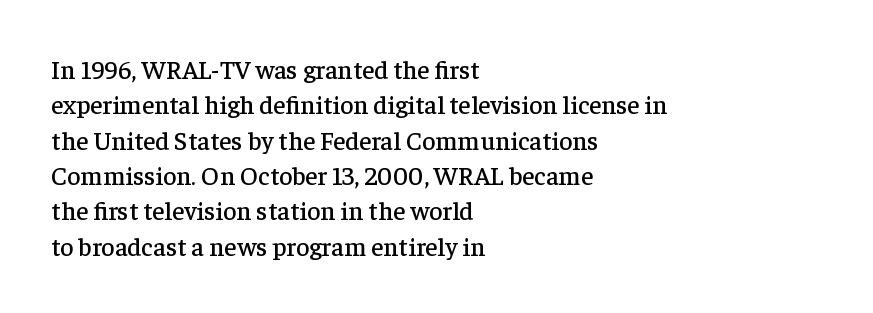
Q: Is the text italic (slanted)? A: No, it is upright.
Q: Is the text underlined? A: No.
Q: How is the paragraph aligned? A: Left-aligned.
Q: Is the spacing between letters normal or unusually wide? A: Normal.
Q: Is the spacing between lines tight, normal or loose? A: Normal.
